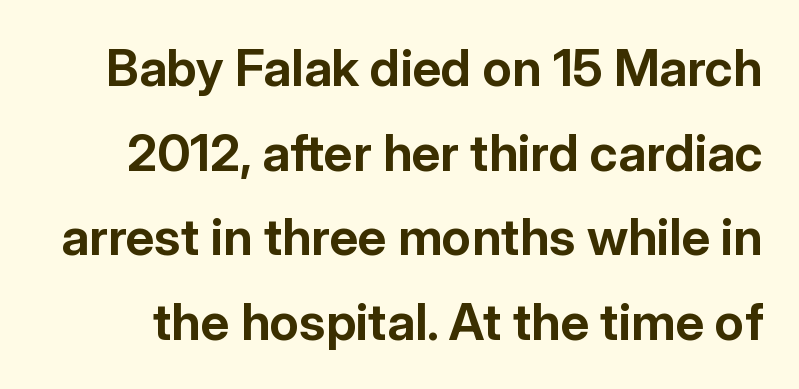
{"serif": "no", "italic": "no", "bold": "yes", "weight": "bold", "width": "normal", "stroke_contrast": "low", "x_height": "medium", "monospaced": "no", "underline": "no", "line_spacing": "normal", "line_spacing_ratio": 1.66, "letter_spacing": "normal", "letter_spacing_em": 0.0, "glyph_px": 51}
